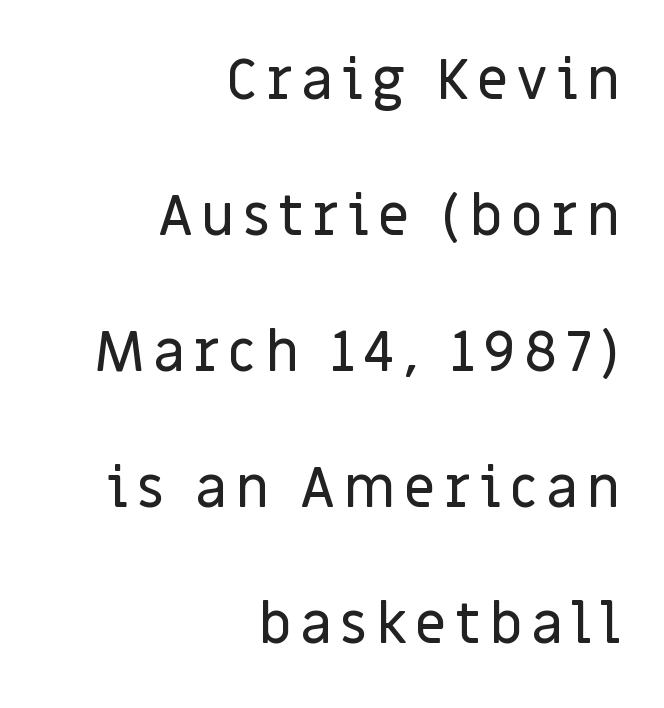
Q: Is the text italic (slanted)? A: No, it is upright.
Q: Is the typeface a serif or a sans-serif typeface? A: Sans-serif.
Q: Is the text underlined? A: No.
Q: How is the paragraph aligned? A: Right-aligned.
Q: Is the spacing between lines tight, normal or loose? A: Loose.
Q: Width (condensed, normal, or wide)? A: Normal.
Q: Stroke contrast? A: Low.
Q: x-height? A: Large.
Q: Monospaced? A: No.
